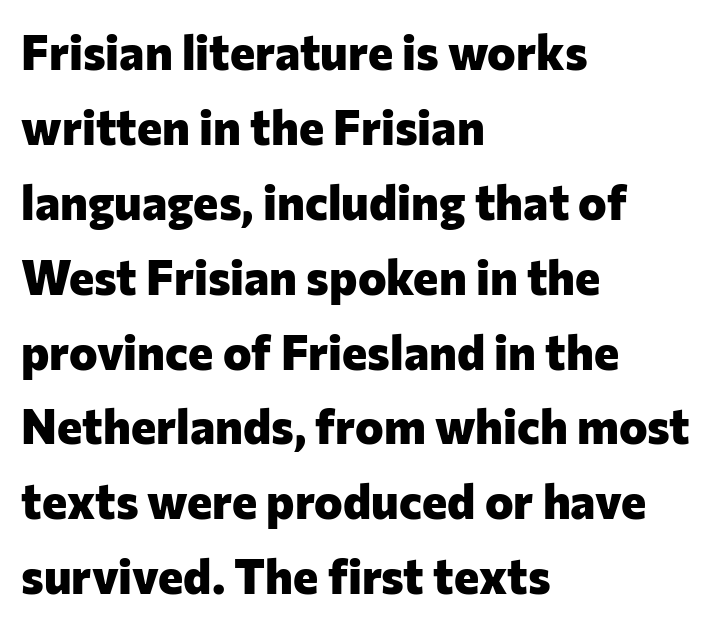
{"serif": "no", "italic": "no", "bold": "yes", "weight": "heavy", "width": "normal", "stroke_contrast": "low", "x_height": "medium", "monospaced": "no", "underline": "no", "align": "left", "line_spacing": "normal", "line_spacing_ratio": 1.56, "letter_spacing": "normal", "letter_spacing_em": 0.0, "glyph_px": 48}
